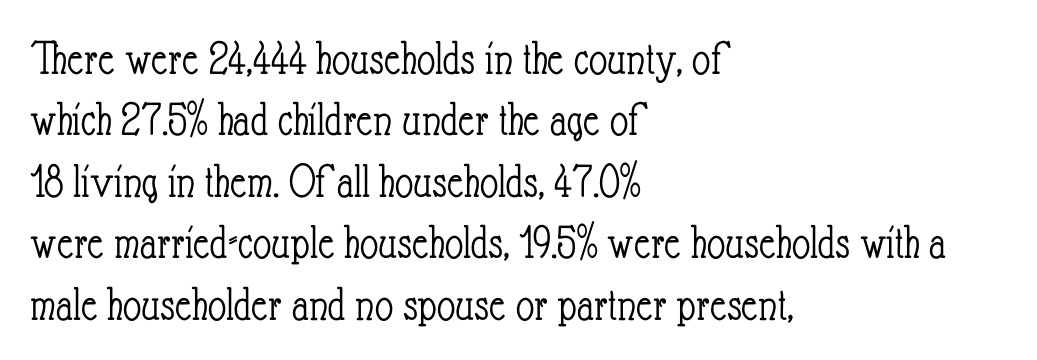
The image shows 50 px light, condensed type, upright; set left-aligned, line spacing 1.23x, normal letter spacing, not underlined; low stroke contrast and a small x-height.
